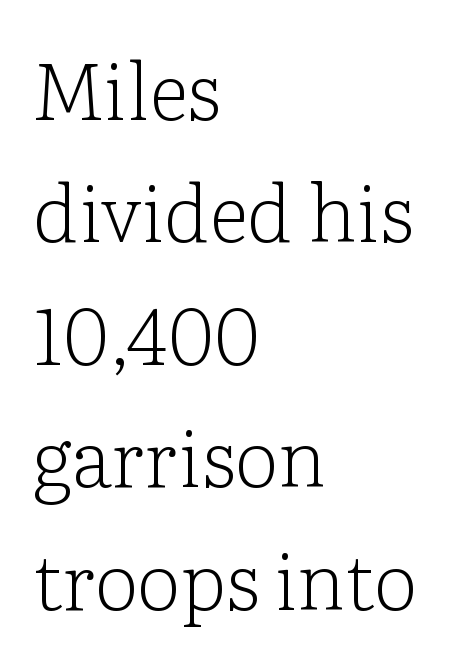
Where is the straight margin? On the left. These glyphs show unthickened strokes, regular width or finer. The face used here is seriffed, in the tradition of book romans. You could not count columns in this text — the font is proportionally spaced. If you measured baseline to baseline, you'd find a middling distance. The strip under each line holds only bare page.
